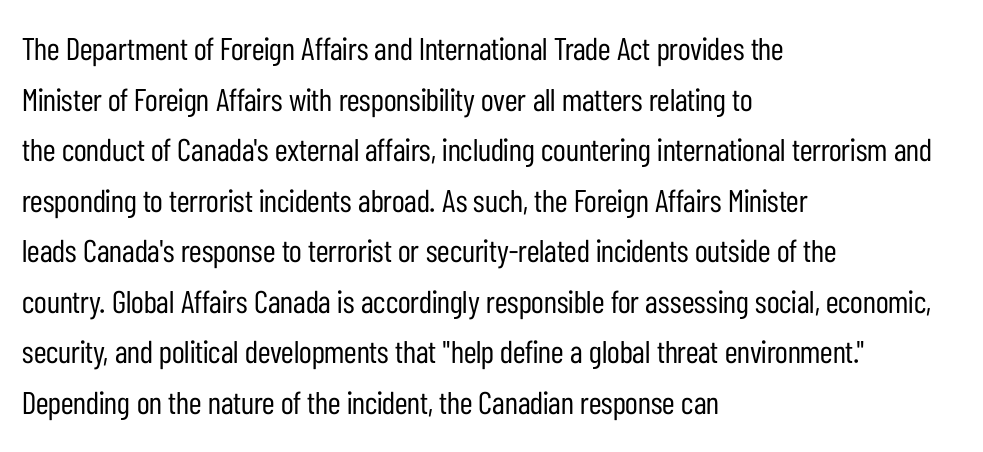
{"serif": "no", "italic": "no", "bold": "no", "weight": "regular", "width": "condensed", "stroke_contrast": "low", "x_height": "medium", "monospaced": "no", "underline": "no", "align": "left", "line_spacing": "normal", "line_spacing_ratio": 1.58, "letter_spacing": "normal", "letter_spacing_em": 0.0, "glyph_px": 32}
